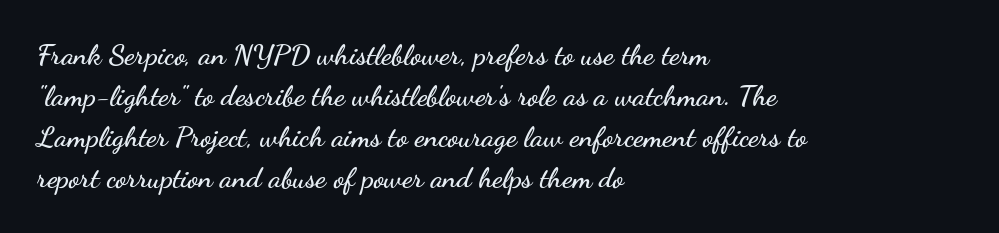
The image shows 29 px wide sans-serif type; set left-aligned, normal line spacing (1.41x), normal letter spacing, not underlined; low stroke contrast and a small x-height.
